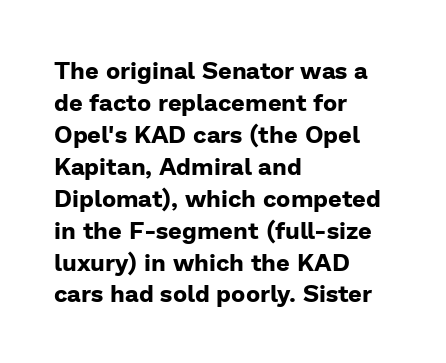
Q: Is the text bold? A: Yes.
Q: Is the text italic (slanted)? A: No, it is upright.
Q: Is the text underlined? A: No.
Q: How is the paragraph aligned? A: Left-aligned.
Q: Is the spacing between letters normal or unusually wide? A: Normal.
Q: Is the spacing between lines tight, normal or loose? A: Normal.
